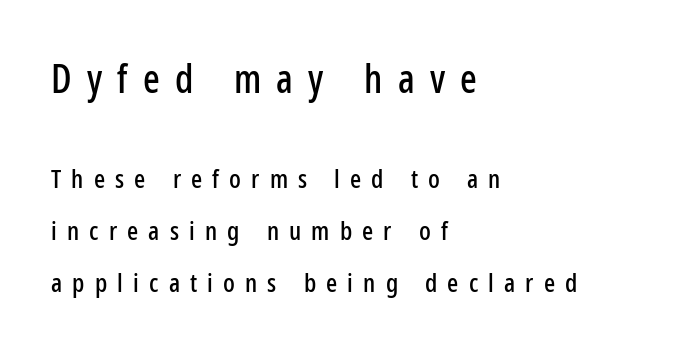
The image shows 39 px condensed sans-serif type, upright; set left-aligned, loose line spacing (2.0x), unusually wide letter spacing (+0.39 em), not underlined; the first (top) block is 1.5x larger; low stroke contrast and a medium x-height.
